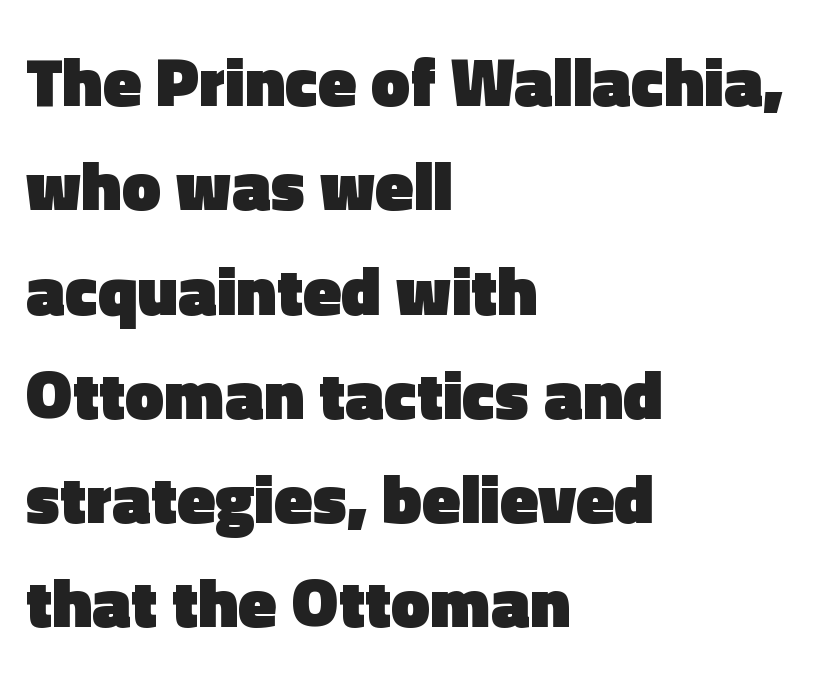
The image shows 70 px heavy sans-serif type, upright; set left-aligned, normal line spacing (1.49x), normal letter spacing, not underlined; a medium x-height.
